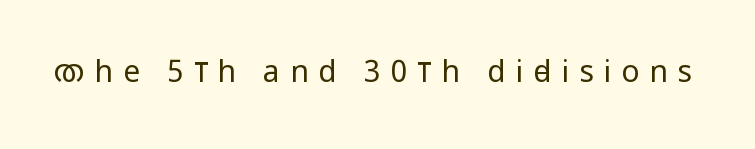
Q: Is the text bold? A: No.
Q: Is the text italic (slanted)? A: No, it is upright.
Q: Is the typeface a serif or a sans-serif typeface? A: Sans-serif.
Q: Is the text underlined? A: No.
Q: Is the spacing between letters normal or unusually wide? A: Unusually wide.
Q: Width (condensed, normal, or wide)? A: Condensed.
Q: Stroke contrast? A: Low.
Q: x-height? A: Large.
Q: Monospaced? A: No.
